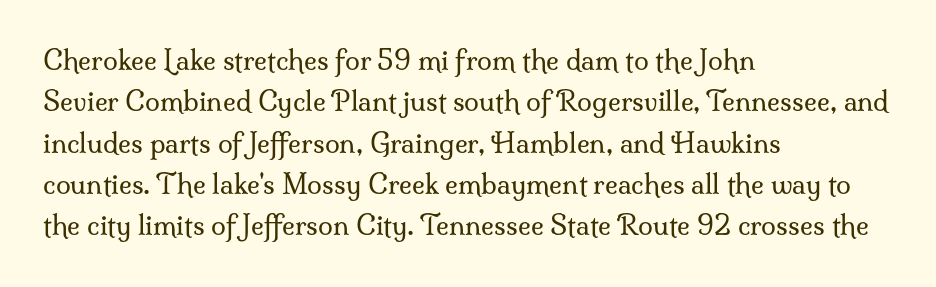
In terms of leading, this rendering sits right in the middle. The lettering stays uniformly vertical, giving the passage a roman look. Decoration check: the copy has no underline. The passage shown is not bold in any degree. How are the letters spaced? Ordinarily, with no added tracking.
